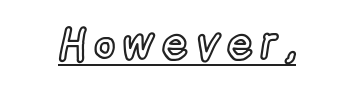
The image shows 44 px condensed type; set underlined; a medium x-height.
